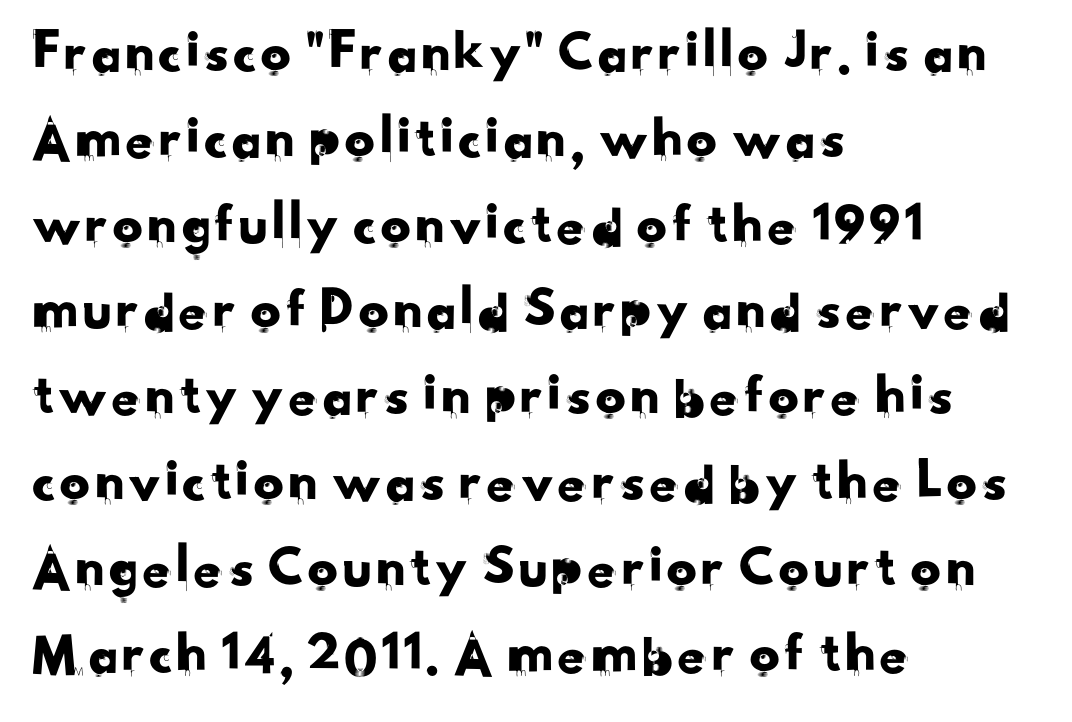
Q: Is the typeface a serif or a sans-serif typeface? A: Sans-serif.
Q: Is the text underlined? A: No.
Q: How is the paragraph aligned? A: Left-aligned.
Q: Is the spacing between letters normal or unusually wide? A: Normal.
Q: Is the spacing between lines tight, normal or loose? A: Normal.
Q: Width (condensed, normal, or wide)? A: Normal.
Q: Stroke contrast? A: Low.
Q: x-height? A: Small.
Q: Monospaced? A: No.
